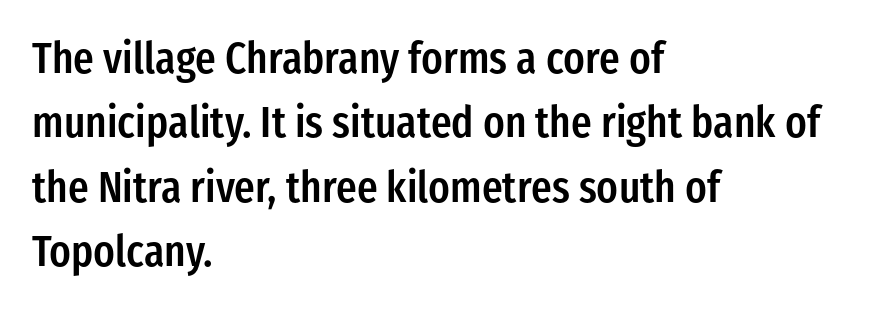
Are there feet on the stems? There aren't — it's a sans. Notice how the passage keeps a crisp vertical edge on the left only. Nothing unusual about the tracking: characters are spaced as the font intends. Is the type bold? Partly — it's a semibold, heavier than regular but not fully bold. When letters stand straight like this, we call the style roman or upright. Proportional: the letters do not fall into vertical columns.
